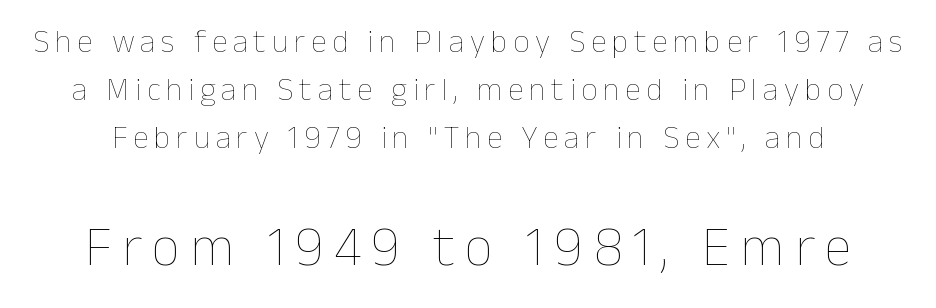
Leading matches the norm, producing a regular column. Typesetter's note — lower block bumped up in size, upper block left smaller. Ascenders rise straight up at ninety degrees. The baseline area is clear. Here the designer chose a conventional face with non-uniform glyph widths.
